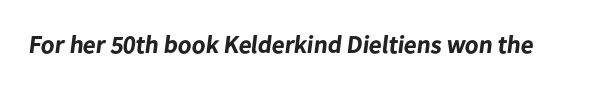
The image shows 25 px bold type; set normal letter spacing, not underlined.
